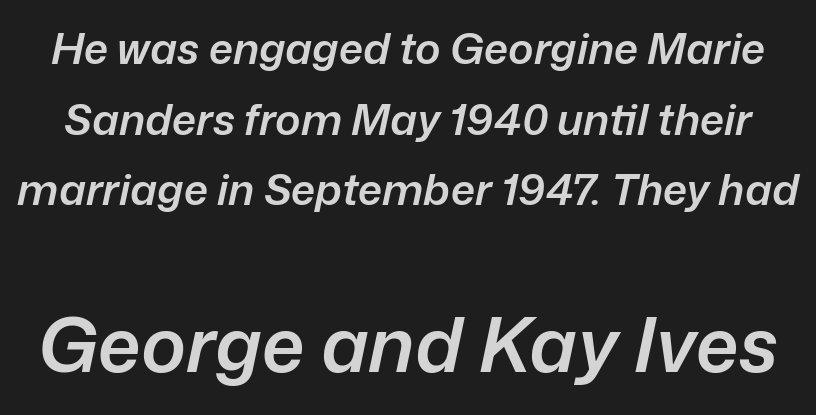
The image shows 76 px semibold type, italic (leaning right); set normal line spacing (1.64x), normal letter spacing, not underlined; the second (bottom) block is 1.77x larger; low stroke contrast and a medium x-height.
